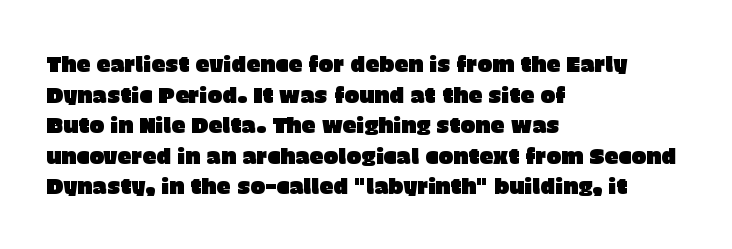
The image shows 22 px text type, upright; set left-aligned, normal line spacing (1.39x), normal letter spacing, not underlined.
